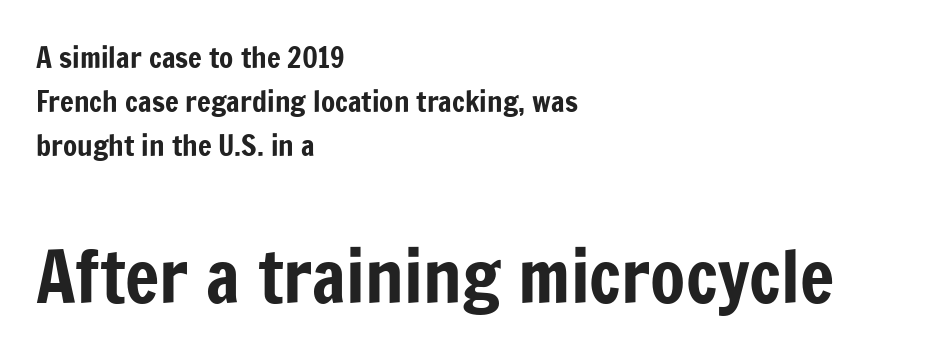
This sample has the flowing, uneven cadence of proportional lettering. The paragraph has a hard left edge and a soft right edge. Any mark beneath the type? The region is blank. Vertically, the passage feels balanced, rows spaced as you'd expect. The tracking reads as untouched default to a designer's eye. The following chunk of copy outweighs the initial chunk in type size.
